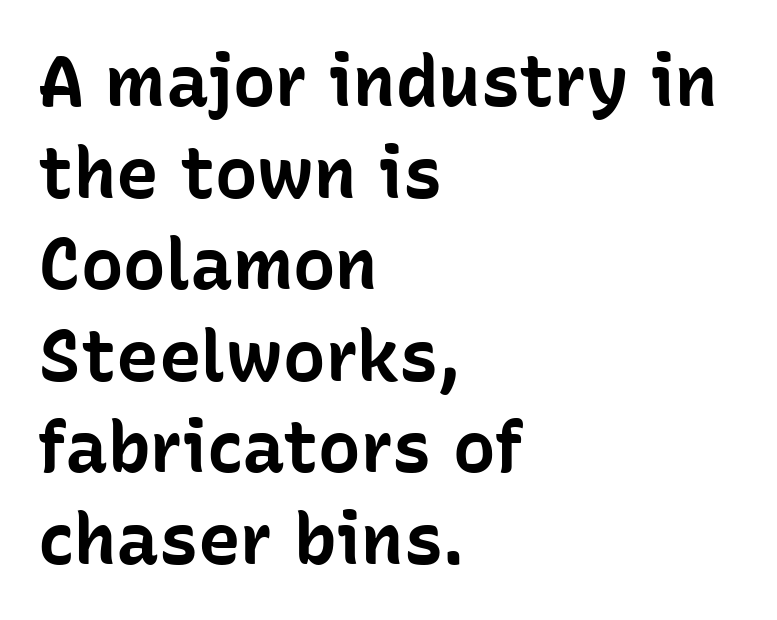
A bare baseline throughout the passage. The vertical gap from one line to the next is medium. Honestly, the letter spacing is just normal — you wouldn't notice it. Caption: bold face, heavy strokes. The passage shown is typed in a proportional face where columns would drift.
